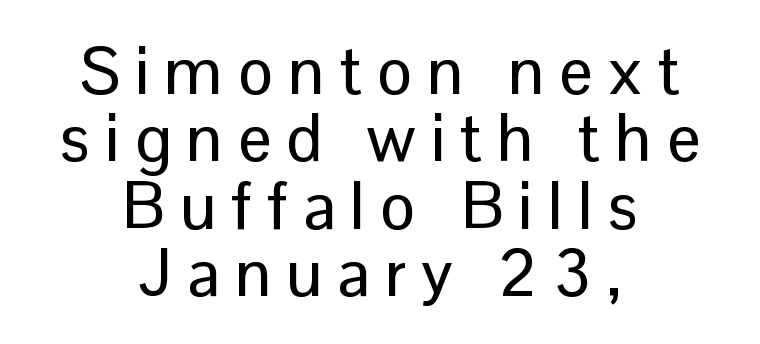
Short and long lines alike share a common midpoint. The passage shown is typed in a proportional face where columns would drift. Substantial extra tracking has been applied to these lines. This sample trades vertical openness for compactness between lines.
